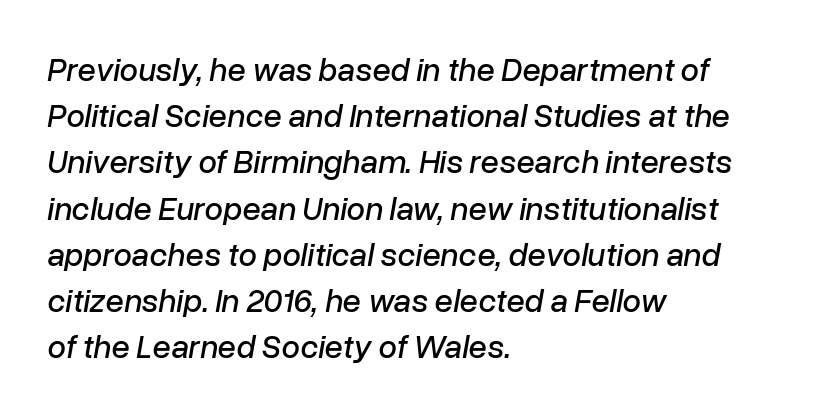
This rendering uses left alignment, leaving the right contour irregular. The rendering uses natural spacing where letterforms have individual widths. It's the slanting kind of type. This rendering leaves character spacing at its baseline value. Whoever set this chose a conventional vertical rhythm. Only glyphs here, with clear space below each row.
